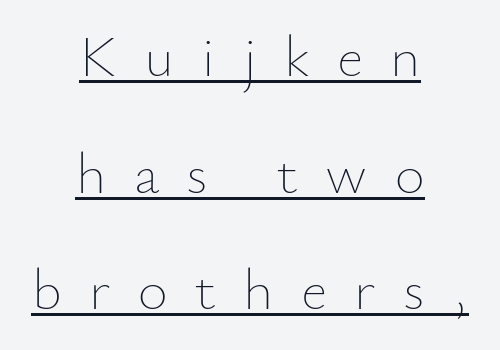
The passage shown stacks its lines with a broad gap. Do the characters align in a grid? No, the font is proportional. The tracking jumps out immediately: characters are airy and widely separated. These lines stack symmetrically, like a column narrowing and widening about its center.
